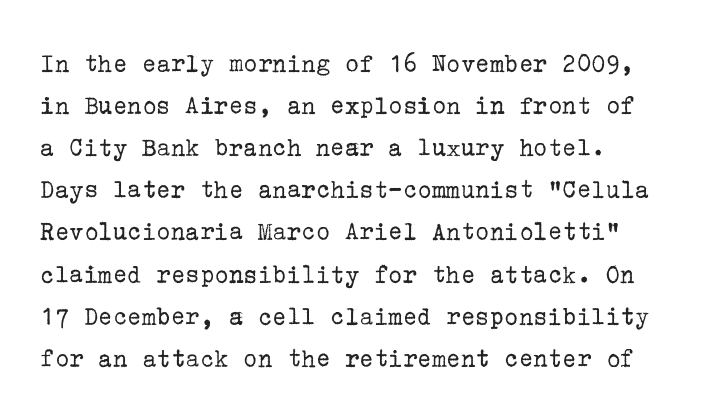
{"italic": "no", "bold": "no", "underline": "no", "line_spacing": "normal", "line_spacing_ratio": 1.56, "letter_spacing": "normal", "letter_spacing_em": 0.0, "glyph_px": 27}
